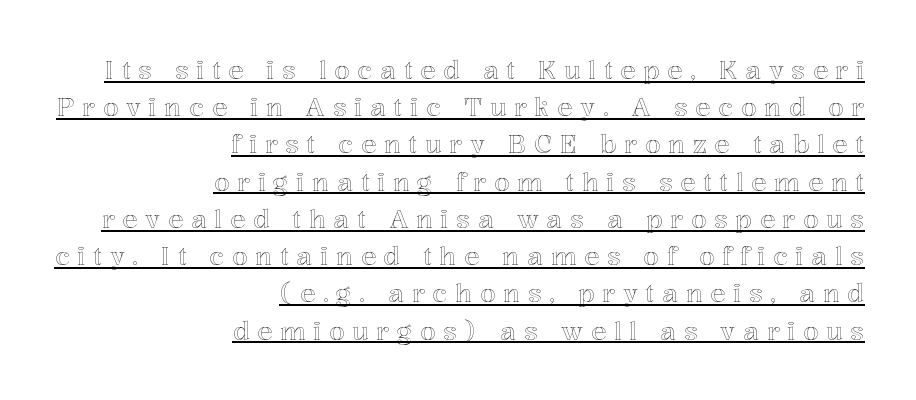
Students, note that the glyphs here are deliberately spaced far apart. Posture: straight, roman, zero tilt. The vertical gap from one line to the next is medium. The sample's only ornament is a line tracing under the words. Is the block centered? No — it sits flush against the right margin.
